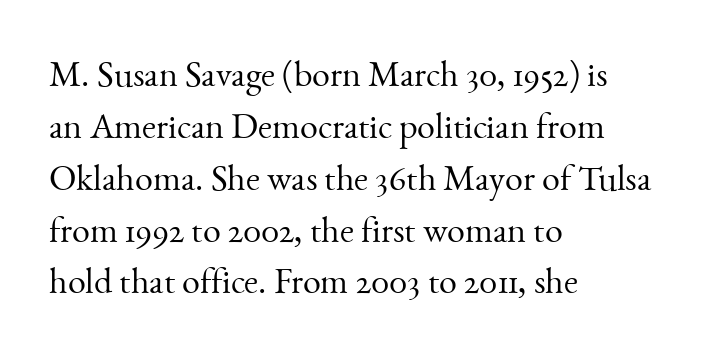
Q: Is the text bold? A: No.
Q: Is the text italic (slanted)? A: No, it is upright.
Q: Is the typeface a serif or a sans-serif typeface? A: Serif.
Q: Is the text underlined? A: No.
Q: How is the paragraph aligned? A: Left-aligned.
Q: Is the spacing between letters normal or unusually wide? A: Normal.
Q: Is the spacing between lines tight, normal or loose? A: Normal.
Q: Width (condensed, normal, or wide)? A: Normal.
Q: Stroke contrast? A: Medium.
Q: x-height? A: Small.
Q: Monospaced? A: No.
